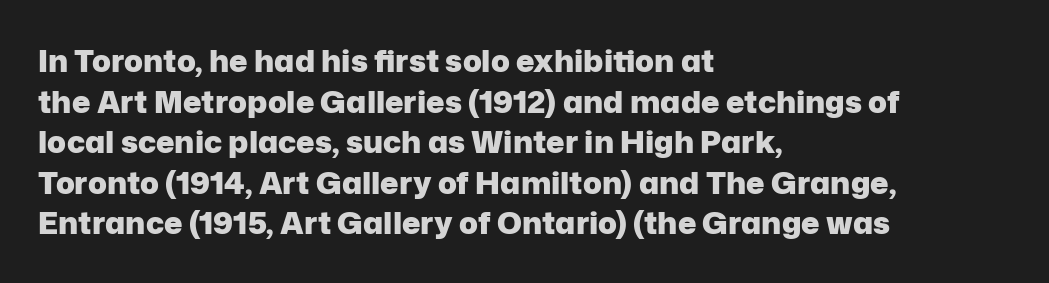
Q: Is the text bold? A: Yes.
Q: Is the text italic (slanted)? A: No, it is upright.
Q: Is the typeface a serif or a sans-serif typeface? A: Sans-serif.
Q: Is the text underlined? A: No.
Q: How is the paragraph aligned? A: Left-aligned.
Q: Is the spacing between letters normal or unusually wide? A: Normal.
Q: Is the spacing between lines tight, normal or loose? A: Normal.
Q: Width (condensed, normal, or wide)? A: Normal.
Q: Stroke contrast? A: Low.
Q: x-height? A: Medium.
Q: Monospaced? A: No.
